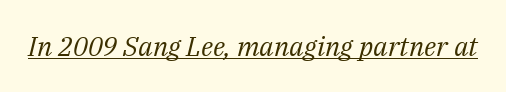
Quick note: italic. The characters are drawn with everyday or finer stroke widths. Is the letter spacing exaggerated? No — it looks like the ordinary default. Emphasis is given by a line drawn under the lettering.
